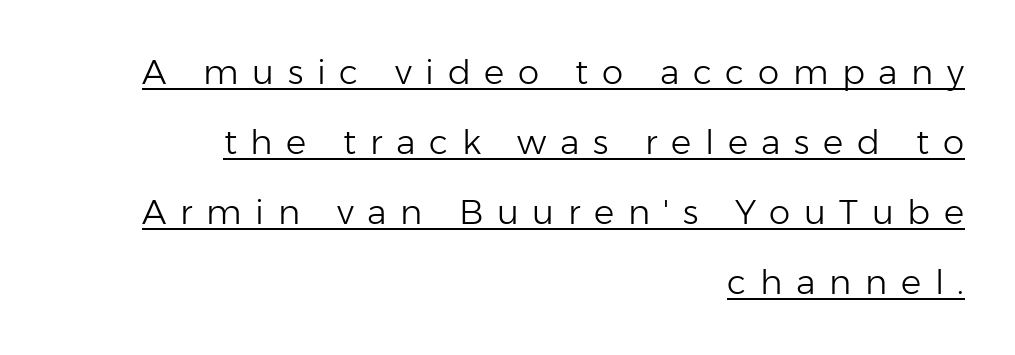
Q: Is the text bold? A: No.
Q: Is the text italic (slanted)? A: No, it is upright.
Q: Is the typeface a serif or a sans-serif typeface? A: Sans-serif.
Q: Is the text underlined? A: Yes.
Q: How is the paragraph aligned? A: Right-aligned.
Q: Is the spacing between letters normal or unusually wide? A: Unusually wide.
Q: Is the spacing between lines tight, normal or loose? A: Loose.
Q: Width (condensed, normal, or wide)? A: Normal.
Q: Stroke contrast? A: Low.
Q: x-height? A: Medium.
Q: Monospaced? A: No.
